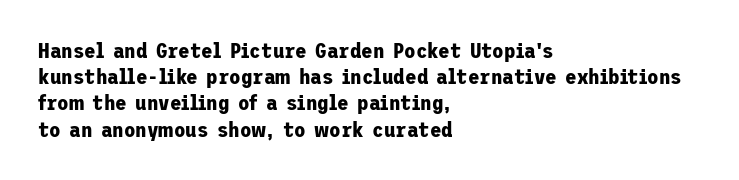
Q: Is the text bold? A: Yes.
Q: Is the text italic (slanted)? A: No, it is upright.
Q: Is the text underlined? A: No.
Q: How is the paragraph aligned? A: Left-aligned.
Q: Is the spacing between letters normal or unusually wide? A: Normal.
Q: Is the spacing between lines tight, normal or loose? A: Normal.
